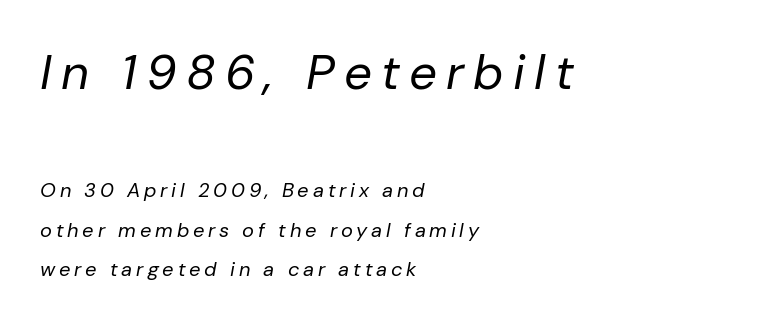
{"italic": "yes", "lean": "right", "slant_degrees": 10, "bold": "no", "weight": "regular", "width": "normal", "stroke_contrast": "low", "x_height": "medium", "monospaced": "no", "underline": "no", "align": "left", "line_spacing": "loose", "line_spacing_ratio": 1.99, "larger_block": "first", "size_ratio": 2.45, "glyph_px": 49}
